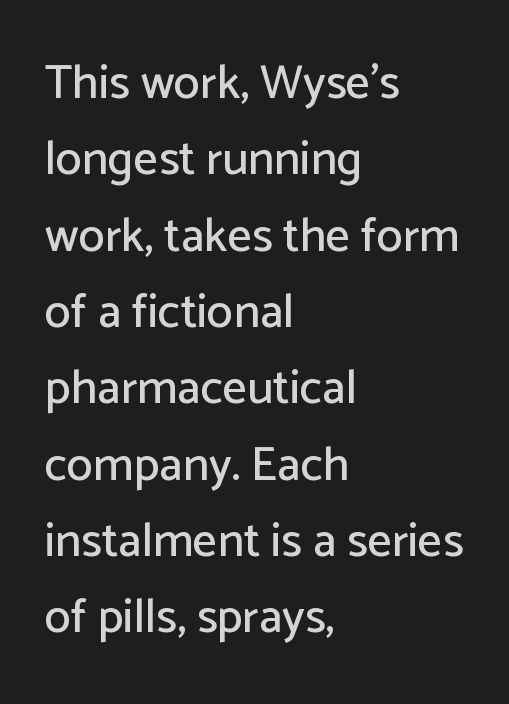
Each letter keeps its own natural width here, so spacing adapts to shape. Visually the block forms a straight wall on the left and a jagged coastline on the right. Examine the stroke ends and you'll find no serifs. Notice how the stems are strictly vertical — no italics here.
